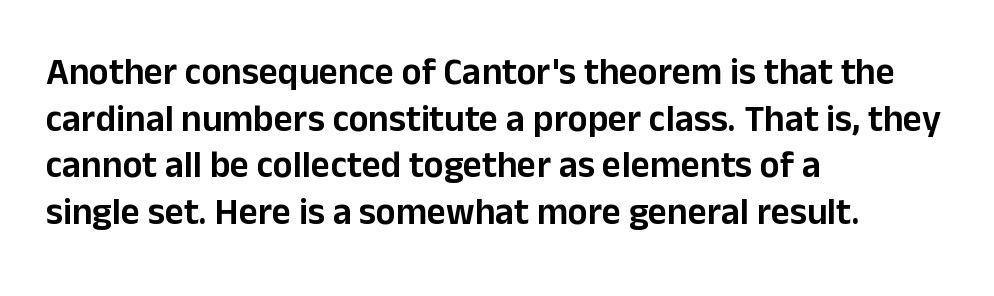
Q: Is the text italic (slanted)? A: No, it is upright.
Q: Is the typeface a serif or a sans-serif typeface? A: Sans-serif.
Q: Is the text underlined? A: No.
Q: How is the paragraph aligned? A: Left-aligned.
Q: Is the spacing between letters normal or unusually wide? A: Normal.
Q: Is the spacing between lines tight, normal or loose? A: Normal.
Q: Width (condensed, normal, or wide)? A: Normal.
Q: Stroke contrast? A: Low.
Q: x-height? A: Medium.
Q: Monospaced? A: No.
